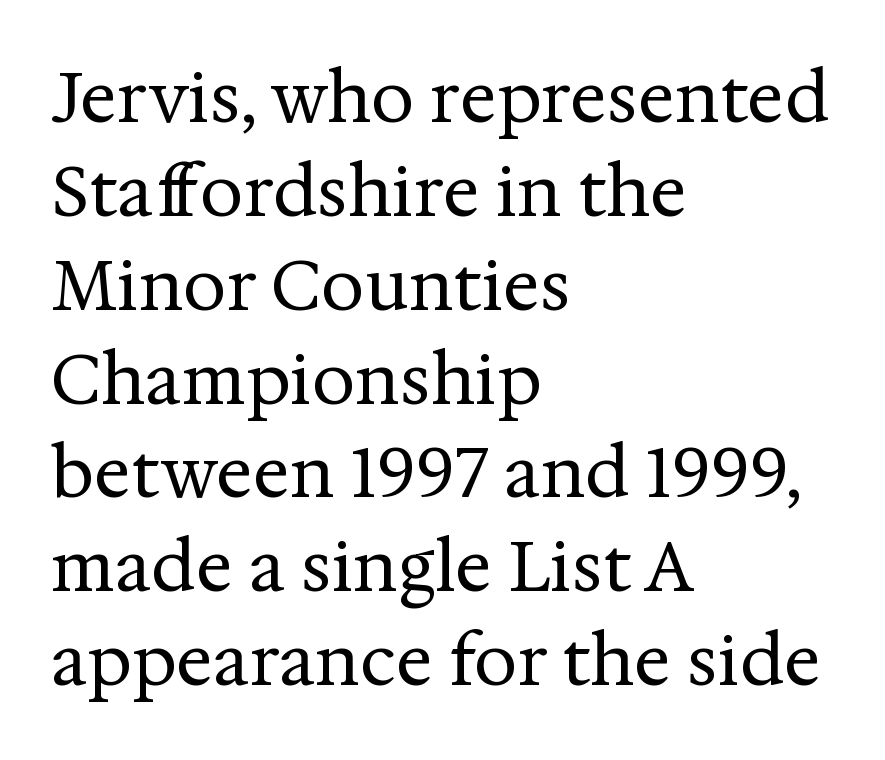
{"serif": "yes", "italic": "no", "bold": "no", "weight": "regular", "width": "normal", "stroke_contrast": "medium", "x_height": "medium", "monospaced": "no", "underline": "no", "align": "left", "line_spacing": "normal", "line_spacing_ratio": 1.36, "letter_spacing": "normal", "letter_spacing_em": 0.0, "glyph_px": 69}
